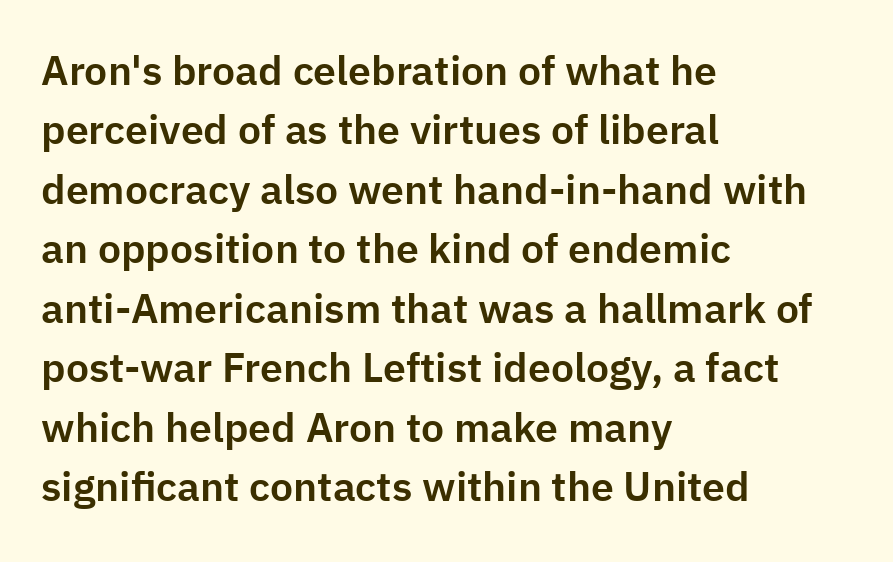
Reading down the block, your eye returns to a fixed left position each line. Proportional: the letters do not fall into vertical columns. The passage shown is typeset with a sans-serif family. Whoever set this chose a conventional vertical rhythm. Rule under the text: the space is simply empty.
